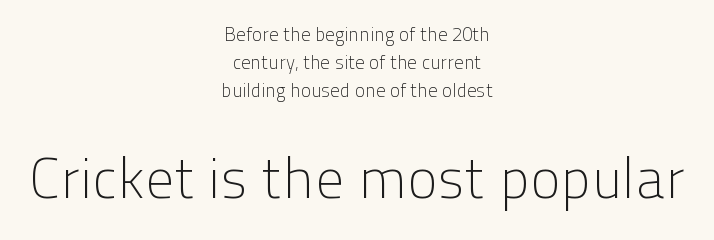
Q: Is the text bold? A: No.
Q: Is the text italic (slanted)? A: No, it is upright.
Q: Is the typeface a serif or a sans-serif typeface? A: Sans-serif.
Q: Is the text underlined? A: No.
Q: How is the paragraph aligned? A: Centered.
Q: Is the spacing between letters normal or unusually wide? A: Normal.
Q: Is the spacing between lines tight, normal or loose? A: Normal.
Q: Which block of text is set in a larger size, the first (top) or the second (bottom)? A: The second (bottom) one.
Q: Width (condensed, normal, or wide)? A: Normal.
Q: Stroke contrast? A: Low.
Q: x-height? A: Medium.
Q: Monospaced? A: No.
